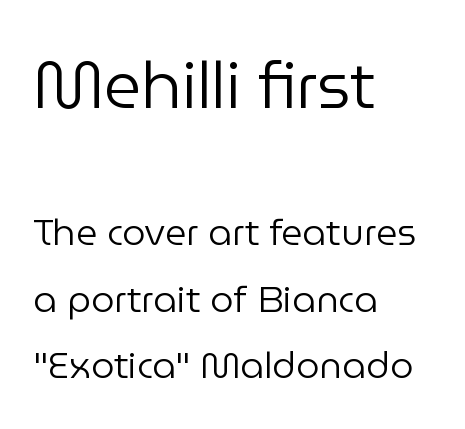
The image shows 65 px regular-weight sans-serif type, upright; set left-aligned, line spacing 1.8x, normal letter spacing, not underlined; the first (top) block is 1.76x larger; low stroke contrast and a medium x-height.
